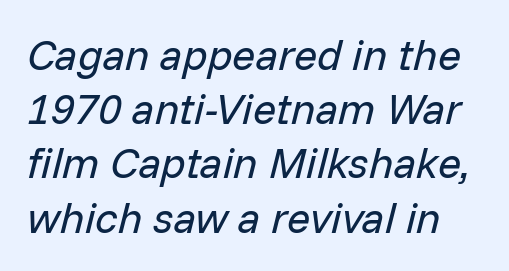
The image shows 43 px regular-weight type, italic (leaning right); set normal line spacing (1.26x), normal letter spacing, not underlined; low stroke contrast and a medium x-height.
